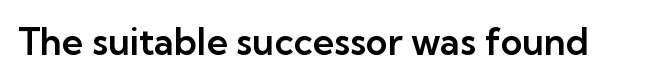
{"serif": "no", "italic": "no", "width": "normal", "stroke_contrast": "low", "x_height": "medium", "monospaced": "no", "underline": "no", "letter_spacing": "normal", "letter_spacing_em": 0.0, "glyph_px": 37}
